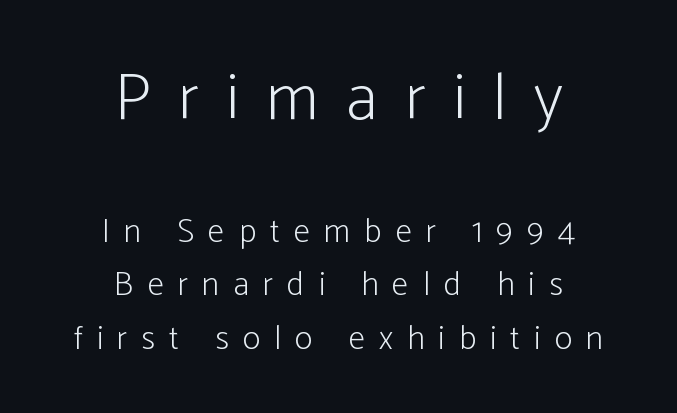
The image shows 67 px light, condensed sans-serif type, upright; set centered, normal line spacing (1.57x), unusually wide letter spacing (+0.41 em), not underlined; the first (top) block is 1.97x larger; low stroke contrast and a medium x-height.
